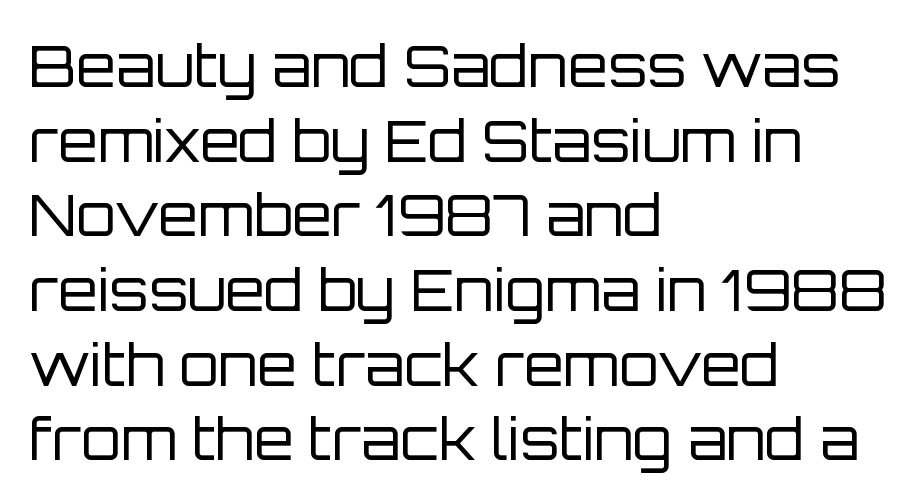
{"serif": "no", "italic": "no", "bold": "no", "weight": "regular", "width": "normal", "stroke_contrast": "low", "x_height": "large", "monospaced": "no", "underline": "no", "align": "left", "line_spacing": "normal", "line_spacing_ratio": 1.31, "letter_spacing": "normal", "letter_spacing_em": 0.0, "glyph_px": 57}
